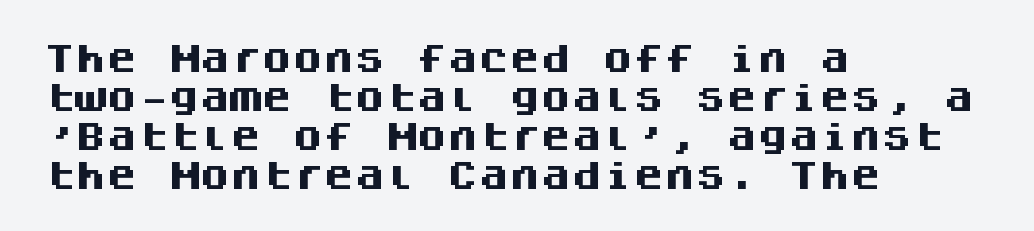
The image shows 31 px heavy sans-serif type, upright, monospaced; set left-aligned, normal line spacing (1.26x), normal letter spacing, not underlined; medium stroke contrast and a large x-height.
